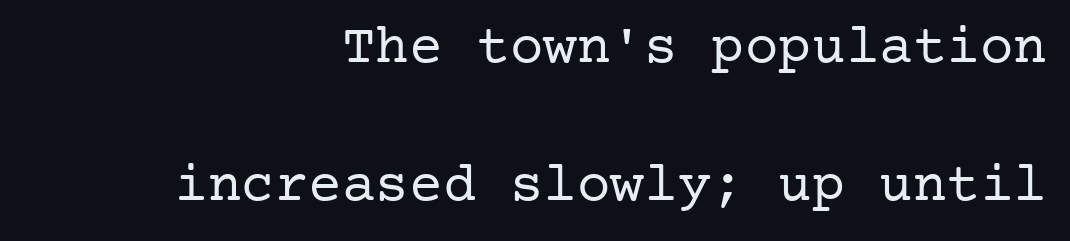
Q: Is the text bold? A: No.
Q: Is the text italic (slanted)? A: No, it is upright.
Q: Is the typeface a serif or a sans-serif typeface? A: Serif.
Q: Is the text underlined? A: No.
Q: How is the paragraph aligned? A: Right-aligned.
Q: Is the spacing between letters normal or unusually wide? A: Normal.
Q: Is the spacing between lines tight, normal or loose? A: Loose.
Q: Width (condensed, normal, or wide)? A: Normal.
Q: Stroke contrast? A: Low.
Q: x-height? A: Medium.
